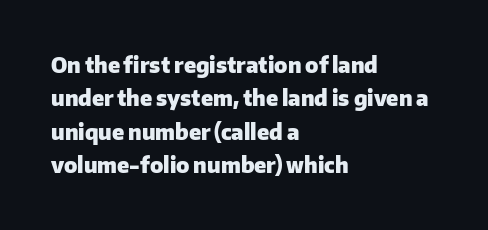
The lines sit at an ordinary, default distance from one another. Bare-footed words on every line. The rendering uses a bold face; every stroke is thick and dark. Posture: upright roman.
